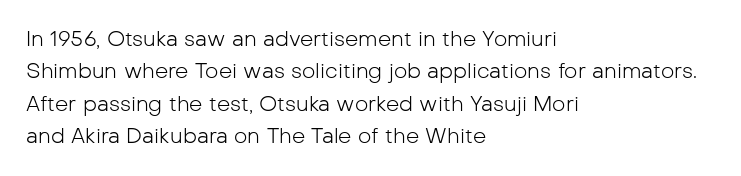
{"italic": "no", "bold": "no", "underline": "no", "align": "left", "line_spacing": "normal", "line_spacing_ratio": 1.54, "letter_spacing": "normal", "letter_spacing_em": 0.0, "glyph_px": 21}
